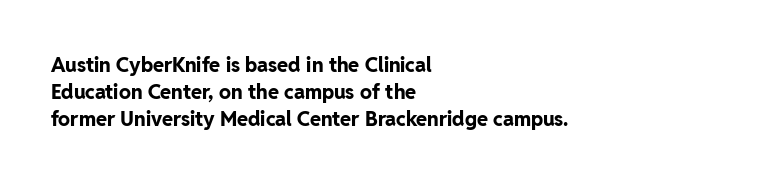
Q: Is the text bold? A: Yes.
Q: Is the text italic (slanted)? A: No, it is upright.
Q: Is the text underlined? A: No.
Q: How is the paragraph aligned? A: Left-aligned.
Q: Is the spacing between letters normal or unusually wide? A: Normal.
Q: Is the spacing between lines tight, normal or loose? A: Normal.
